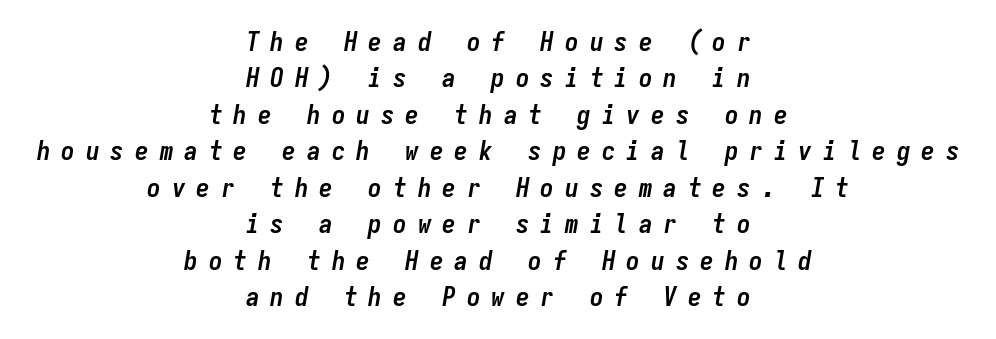
Q: Is the text bold? A: Yes.
Q: Is the text italic (slanted)? A: Yes, it leans right by about 9 degrees.
Q: Is the text underlined? A: No.
Q: How is the paragraph aligned? A: Centered.
Q: Is the spacing between letters normal or unusually wide? A: Unusually wide.
Q: Is the spacing between lines tight, normal or loose? A: Normal.
